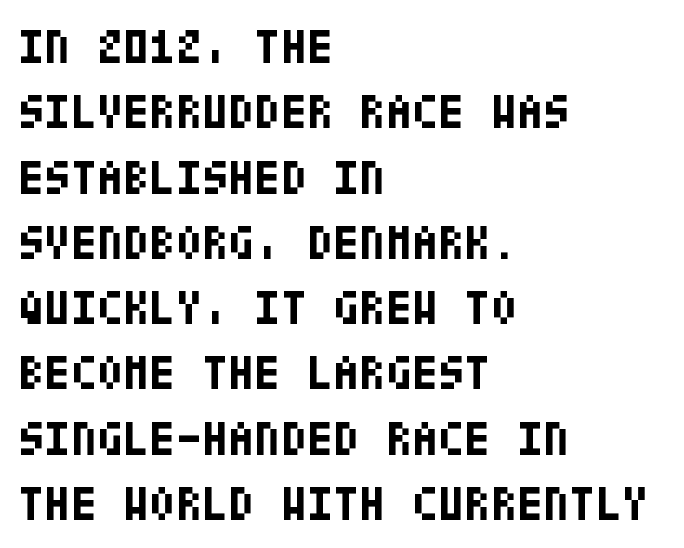
Weight check: bold — yes, fully. The vertical gap from one line to the next is medium. Check where the strokes stop: nothing finishes them off — pure sans. No italicization has been applied; the sample stays upright.
